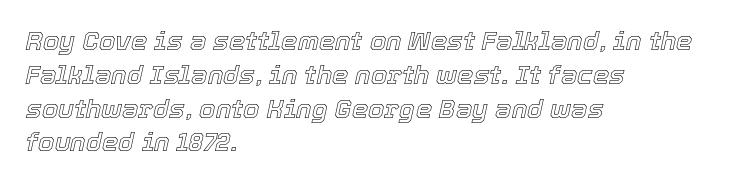
The image shows 26 px text type, italic (leaning right); set left-aligned, normal line spacing (1.3x), normal letter spacing, not underlined.
